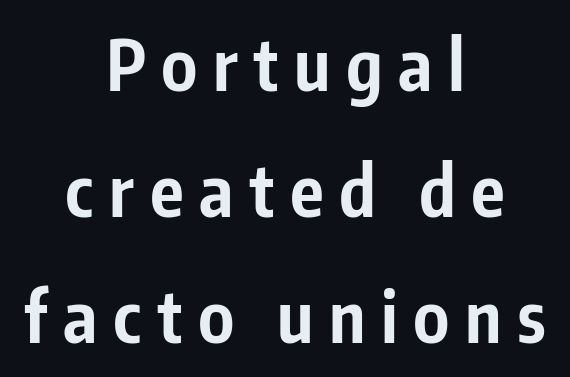
Tracking value appears strongly positive — letters spread wide. Reading down the block, each line starts at a different indent, mirrored at its end. Heft: maximum for text — a bold. I'd call this a sans setting — the letters go barefoot.
